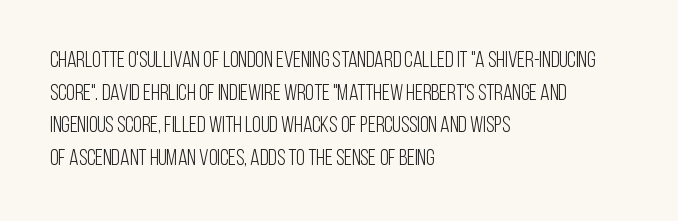
The image shows 22 px text type, upright; set left-aligned, normal line spacing (1.48x), normal letter spacing, not underlined.
